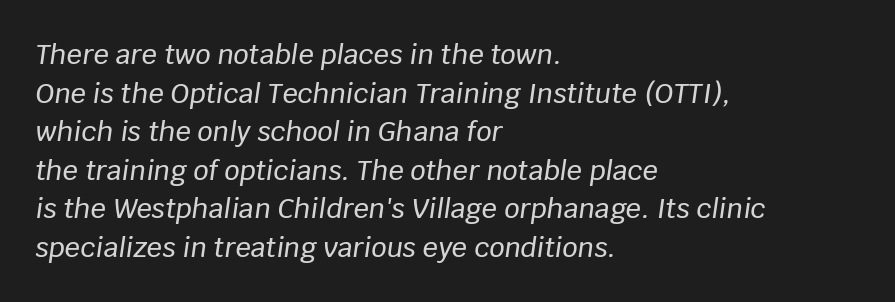
Q: Is the text italic (slanted)? A: Yes, it leans right by about 8 degrees.
Q: Is the text underlined? A: No.
Q: How is the paragraph aligned? A: Left-aligned.
Q: Is the spacing between letters normal or unusually wide? A: Normal.
Q: Is the spacing between lines tight, normal or loose? A: Normal.
